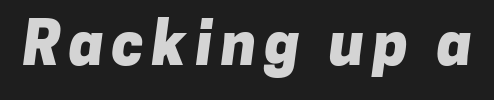
{"serif": "no", "bold": "yes", "weight": "heavy", "width": "normal", "stroke_contrast": "low", "x_height": "medium", "monospaced": "no", "underline": "no", "glyph_px": 60}
